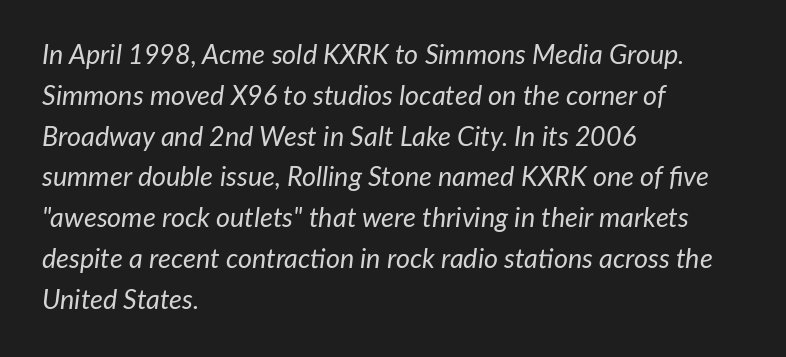
{"italic": "yes", "lean": "right", "slant_degrees": 7, "bold": "no", "underline": "no", "align": "left", "line_spacing": "normal", "line_spacing_ratio": 1.51, "letter_spacing": "normal", "letter_spacing_em": 0.0, "glyph_px": 27}
